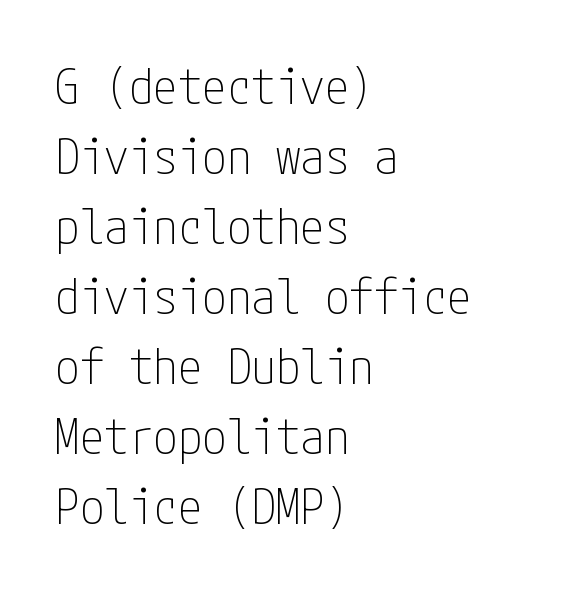
Does extra space separate the letters? No, they use regular spacing. The rendering shows plain stroke endings on the letterforms — a sans-serif design. This is roman type, the default non-slanted kind. The lines sit at an ordinary, default distance from one another. The font sits on the lighter half of the weight spectrum, regular included.
